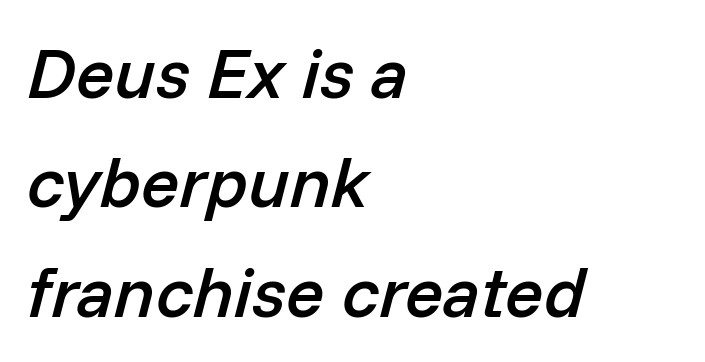
Q: Is the text bold? A: Semi-bold.
Q: Is the text italic (slanted)? A: Yes, it leans right by about 14 degrees.
Q: Is the text underlined? A: No.
Q: How is the paragraph aligned? A: Left-aligned.
Q: Is the spacing between letters normal or unusually wide? A: Normal.
Q: Is the spacing between lines tight, normal or loose? A: Normal.
Q: Width (condensed, normal, or wide)? A: Normal.
Q: Stroke contrast? A: Low.
Q: x-height? A: Medium.
Q: Monospaced? A: No.
